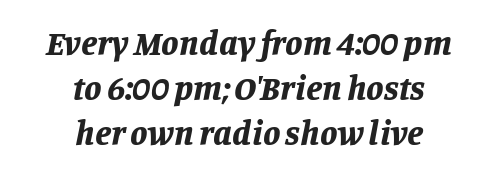
Q: Is the text bold? A: Yes.
Q: Is the text italic (slanted)? A: Yes, it leans right by about 11 degrees.
Q: Is the text underlined? A: No.
Q: How is the paragraph aligned? A: Centered.
Q: Is the spacing between letters normal or unusually wide? A: Normal.
Q: Is the spacing between lines tight, normal or loose? A: Normal.
Q: Width (condensed, normal, or wide)? A: Normal.
Q: Stroke contrast? A: Low.
Q: x-height? A: Large.
Q: Monospaced? A: No.
